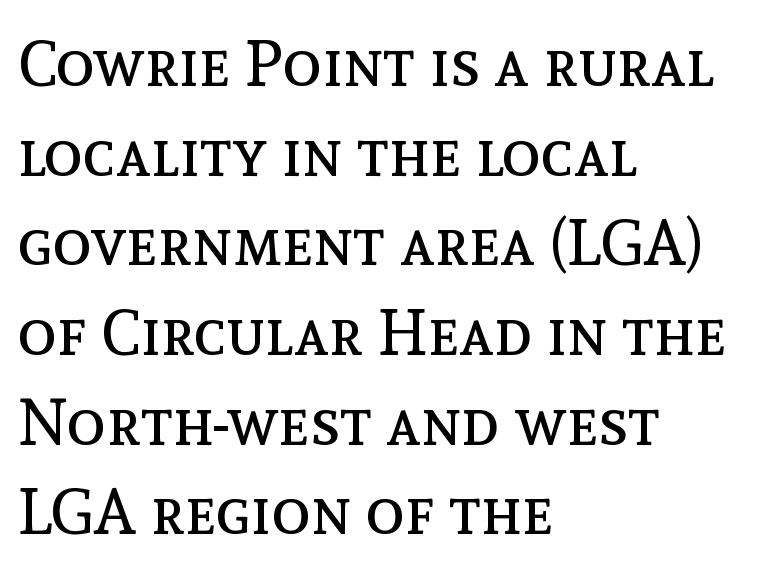
Q: Is the text bold? A: No.
Q: Is the text italic (slanted)? A: No, it is upright.
Q: Is the text underlined? A: No.
Q: How is the paragraph aligned? A: Left-aligned.
Q: Is the spacing between letters normal or unusually wide? A: Normal.
Q: Is the spacing between lines tight, normal or loose? A: Normal.
Q: Width (condensed, normal, or wide)? A: Normal.
Q: x-height? A: Medium.
Q: Monospaced? A: No.
